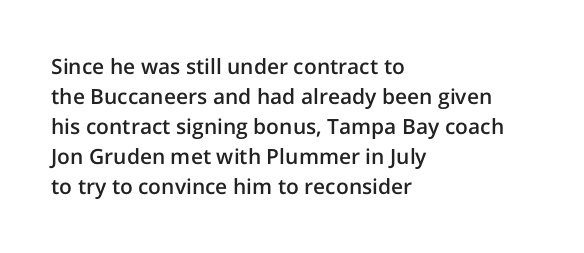
Q: Is the text bold? A: Semi-bold.
Q: Is the text italic (slanted)? A: No, it is upright.
Q: Is the text underlined? A: No.
Q: How is the paragraph aligned? A: Left-aligned.
Q: Is the spacing between letters normal or unusually wide? A: Normal.
Q: Is the spacing between lines tight, normal or loose? A: Normal.
